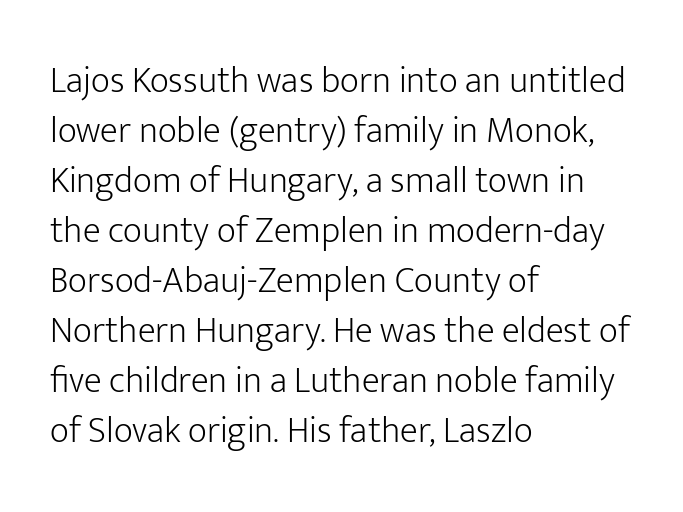
{"serif": "no", "italic": "no", "bold": "no", "weight": "light", "width": "normal", "stroke_contrast": "low", "x_height": "medium", "monospaced": "no", "underline": "no", "align": "left", "line_spacing": "normal", "line_spacing_ratio": 1.35, "letter_spacing": "normal", "letter_spacing_em": 0.0, "glyph_px": 37}
